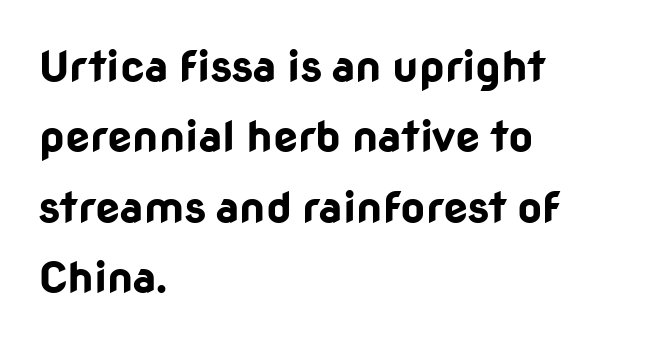
Q: Is the text bold? A: Yes.
Q: Is the text italic (slanted)? A: No, it is upright.
Q: Is the typeface a serif or a sans-serif typeface? A: Sans-serif.
Q: Is the text underlined? A: No.
Q: How is the paragraph aligned? A: Left-aligned.
Q: Is the spacing between letters normal or unusually wide? A: Normal.
Q: Is the spacing between lines tight, normal or loose? A: Normal.
Q: Width (condensed, normal, or wide)? A: Normal.
Q: Stroke contrast? A: Low.
Q: x-height? A: Medium.
Q: Monospaced? A: No.
